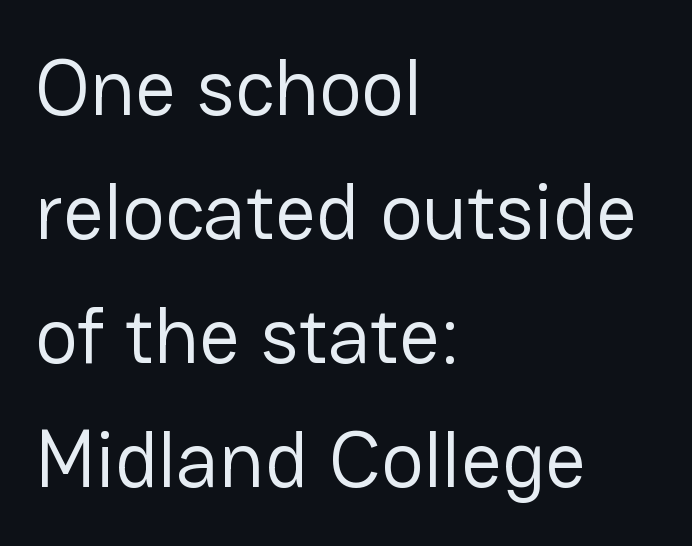
Q: Is the text bold? A: No.
Q: Is the text italic (slanted)? A: No, it is upright.
Q: Is the typeface a serif or a sans-serif typeface? A: Sans-serif.
Q: Is the text underlined? A: No.
Q: How is the paragraph aligned? A: Left-aligned.
Q: Is the spacing between letters normal or unusually wide? A: Normal.
Q: Is the spacing between lines tight, normal or loose? A: Normal.
Q: Width (condensed, normal, or wide)? A: Normal.
Q: Stroke contrast? A: Low.
Q: x-height? A: Medium.
Q: Monospaced? A: No.
